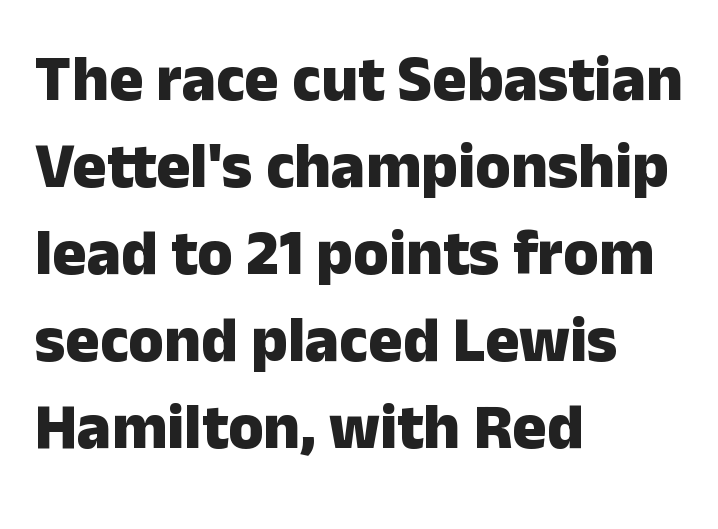
The image shows 64 px heavy sans-serif type, upright; set left-aligned, normal line spacing (1.36x), normal letter spacing, not underlined; low stroke contrast and a medium x-height.
